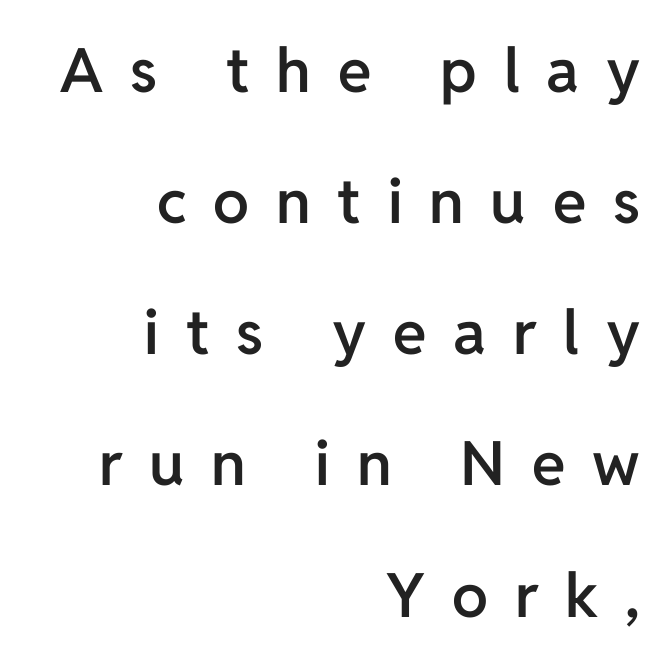
{"serif": "no", "italic": "no", "bold": "semi", "weight": "semibold", "width": "normal", "stroke_contrast": "low", "x_height": "medium", "monospaced": "no", "underline": "no", "align": "right", "line_spacing": "loose", "line_spacing_ratio": 2.15, "letter_spacing": "wide", "letter_spacing_em": 0.44, "glyph_px": 61}
